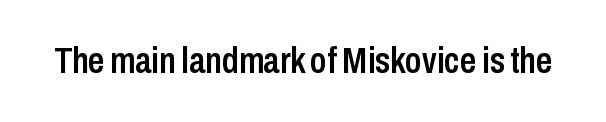
Letters rest on an invisible, unmarked baseline. Default kerning and tracking; the words read as compact shapes. Serif or sans? Sans — the stroke terminals are bare. Is the type bold? Partly — it's a semibold, heavier than regular but not fully bold. Nope, not italic — everything's standing straight.
